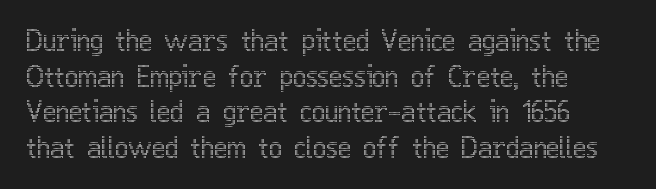
The image shows 28 px condensed type, upright; set left-aligned, normal line spacing (1.27x), normal letter spacing, not underlined; a medium x-height.
